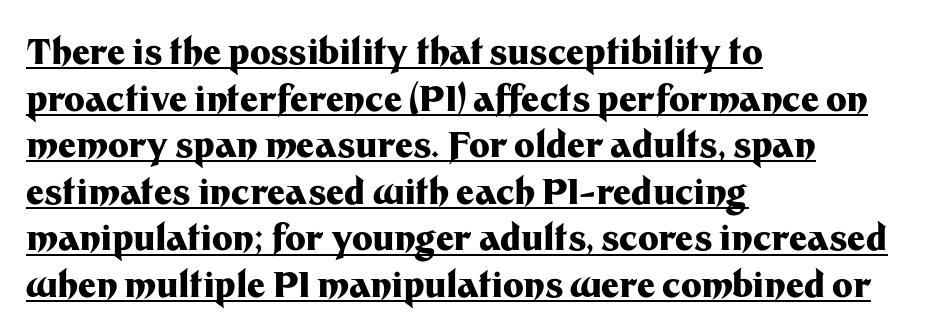
{"serif": "no", "italic": "no", "bold": "yes", "weight": "heavy", "width": "normal", "stroke_contrast": "medium", "x_height": "medium", "monospaced": "no", "underline": "yes", "align": "left", "line_spacing": "normal", "line_spacing_ratio": 1.33, "letter_spacing": "normal", "letter_spacing_em": 0.0, "glyph_px": 35}
